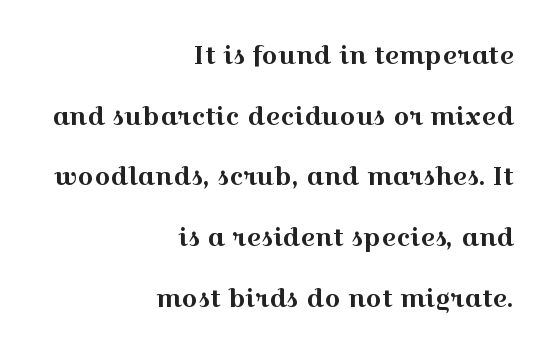
The image shows 25 px text type, upright; set right-aligned, loose line spacing (2.43x), normal letter spacing, not underlined.
